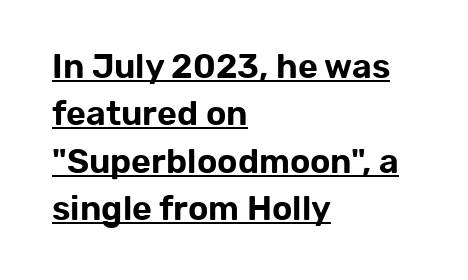
{"serif": "no", "italic": "no", "width": "normal", "stroke_contrast": "low", "x_height": "medium", "monospaced": "no", "underline": "yes", "align": "left", "line_spacing": "normal", "line_spacing_ratio": 1.39, "letter_spacing": "normal", "letter_spacing_em": 0.0, "glyph_px": 34}
